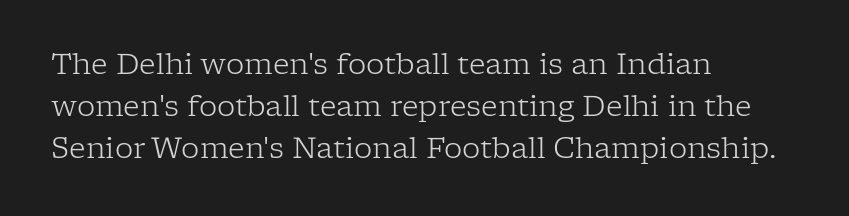
Letterform terminals end in serifs throughout the passage. Stroke mass is kept to a normal reading level or below. Casual observation: everything's shoved over to the left. The rendering keeps characters at their native spacing.
